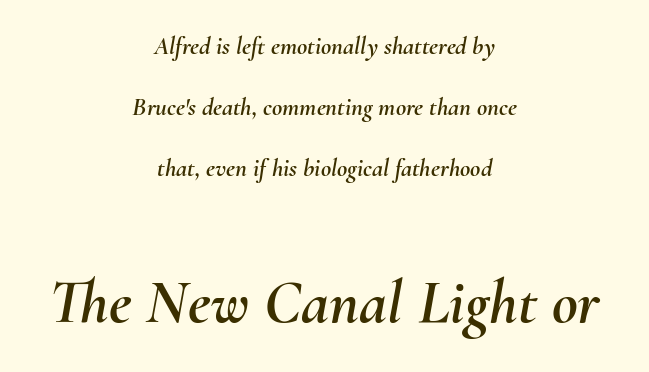
{"italic": "yes", "lean": "right", "slant_degrees": 10, "width": "normal", "stroke_contrast": "medium", "x_height": "small", "monospaced": "no", "underline": "no", "align": "center", "line_spacing": "loose", "line_spacing_ratio": 2.44, "letter_spacing": "normal", "letter_spacing_em": 0.0, "larger_block": "second", "size_ratio": 2.52, "glyph_px": 63}
